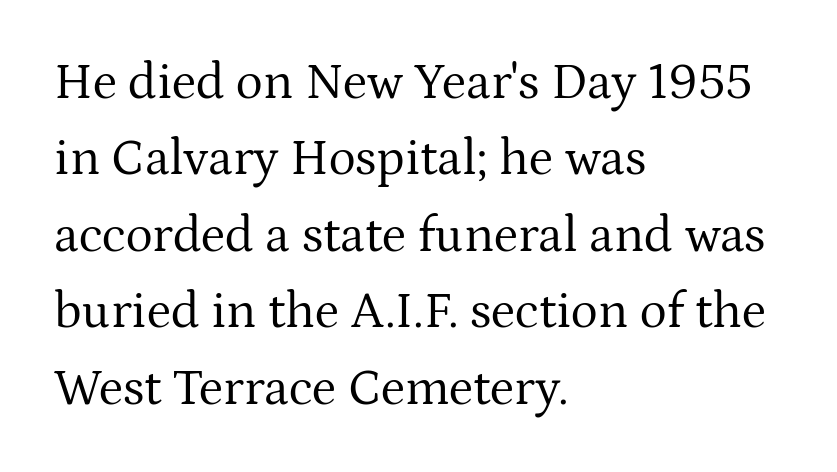
{"serif": "yes", "italic": "no", "bold": "no", "weight": "regular", "width": "normal", "stroke_contrast": "medium", "x_height": "medium", "monospaced": "no", "underline": "no", "align": "left", "line_spacing": "normal", "line_spacing_ratio": 1.5, "letter_spacing": "normal", "letter_spacing_em": 0.0, "glyph_px": 51}
